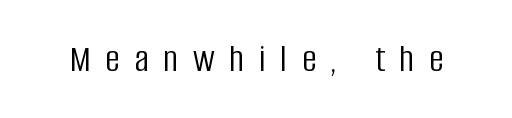
The image shows 40 px light, condensed sans-serif type, upright; set unusually wide letter spacing (+0.37 em), not underlined; low stroke contrast and a large x-height.
